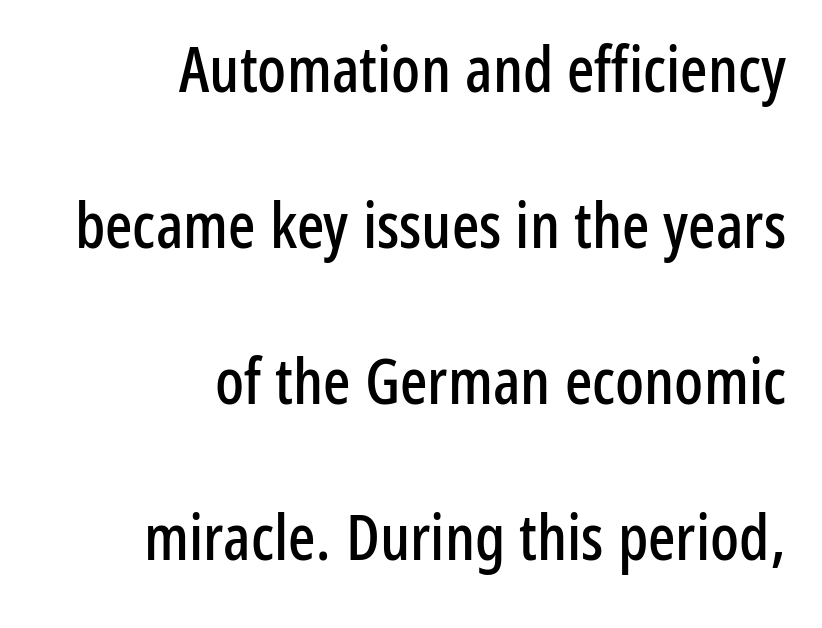
Q: Is the text italic (slanted)? A: No, it is upright.
Q: Is the typeface a serif or a sans-serif typeface? A: Sans-serif.
Q: Is the text underlined? A: No.
Q: How is the paragraph aligned? A: Right-aligned.
Q: Is the spacing between letters normal or unusually wide? A: Normal.
Q: Is the spacing between lines tight, normal or loose? A: Loose.
Q: Width (condensed, normal, or wide)? A: Condensed.
Q: Stroke contrast? A: Low.
Q: x-height? A: Medium.
Q: Monospaced? A: No.
